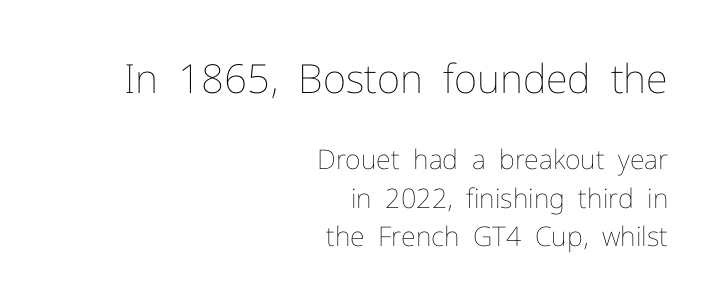
The image shows 40 px thin type, upright; set right-aligned, normal line spacing (1.43x), normal letter spacing, not underlined; the first (top) block is 1.48x larger; low stroke contrast and a medium x-height.
